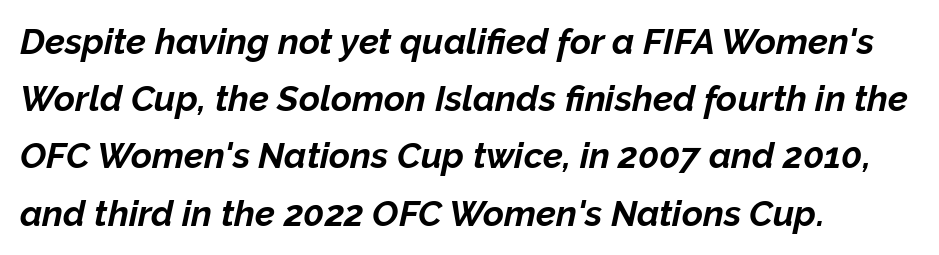
The tracking reads as untouched default to a designer's eye. The passage shown leans; its letterforms are oblique. Note the varied advance widths — an 'i' is clearly narrower than an 'm'. The rows are spaced the way most documents space them.
